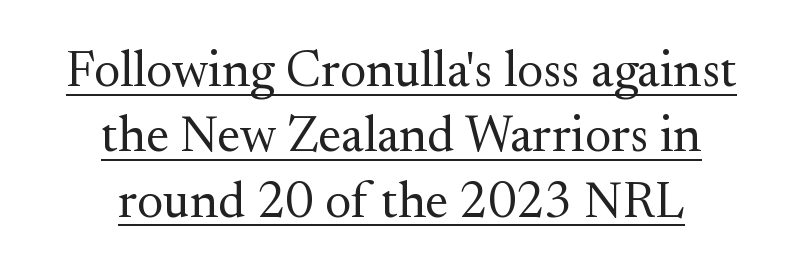
Q: Is the text bold? A: No.
Q: Is the text italic (slanted)? A: No, it is upright.
Q: Is the typeface a serif or a sans-serif typeface? A: Serif.
Q: Is the text underlined? A: Yes.
Q: How is the paragraph aligned? A: Centered.
Q: Is the spacing between letters normal or unusually wide? A: Normal.
Q: Is the spacing between lines tight, normal or loose? A: Normal.
Q: Width (condensed, normal, or wide)? A: Normal.
Q: Stroke contrast? A: Medium.
Q: x-height? A: Small.
Q: Monospaced? A: No.
